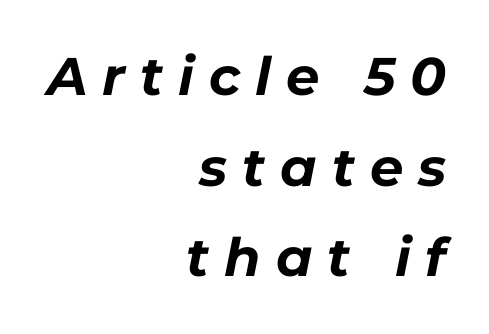
Is this a fixed-width face? No — the glyphs have proportional, varying widths. It's the slanting kind of type. If you drew a ruler down the right edge, every line would touch it. Glance below the letters and you will spot only blank space. Tracking value appears strongly positive — letters spread wide.
